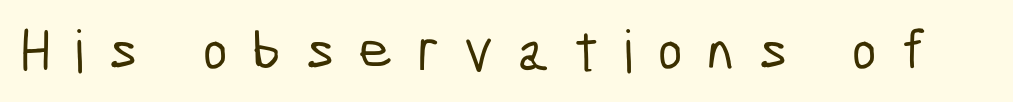
Q: Is the typeface a serif or a sans-serif typeface? A: Sans-serif.
Q: Is the text underlined? A: No.
Q: Is the spacing between letters normal or unusually wide? A: Unusually wide.
Q: Width (condensed, normal, or wide)? A: Condensed.
Q: Stroke contrast? A: Low.
Q: x-height? A: Medium.
Q: Monospaced? A: No.
